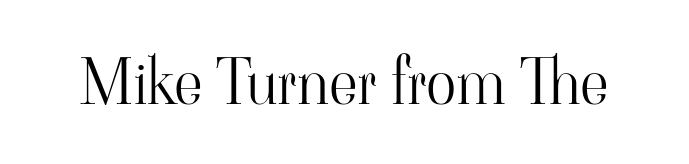
{"serif": "yes", "italic": "no", "bold": "no", "weight": "light", "width": "normal", "stroke_contrast": "high", "x_height": "small", "monospaced": "no", "underline": "no", "letter_spacing": "normal", "letter_spacing_em": 0.0, "glyph_px": 63}
